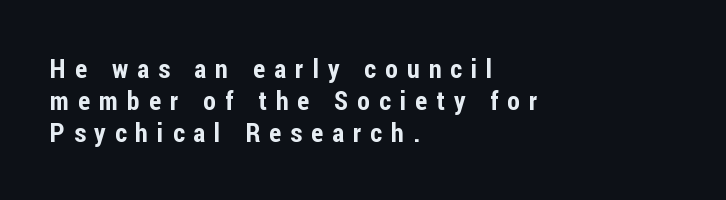
Rule under the text: the space is simply empty. The rendering inserts visible extra space after every character. Line starts are locked; line ends wander. These lines were composed using upright roman letters.
